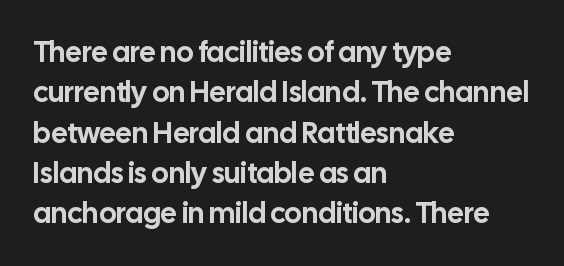
The image shows 29 px sans-serif type, upright; set left-aligned, normal line spacing (1.39x), normal letter spacing, not underlined; low stroke contrast and a medium x-height.
